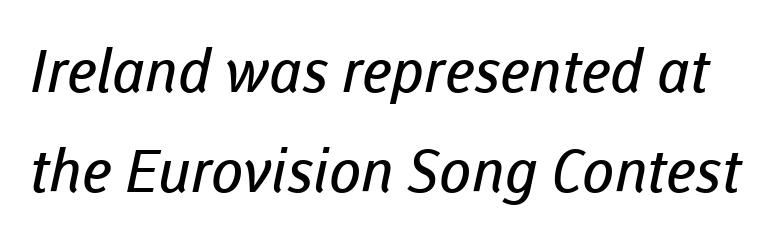
Q: Is the text bold? A: No.
Q: Is the typeface a serif or a sans-serif typeface? A: Sans-serif.
Q: Is the text underlined? A: No.
Q: Is the spacing between letters normal or unusually wide? A: Normal.
Q: Is the spacing between lines tight, normal or loose? A: Normal.
Q: Width (condensed, normal, or wide)? A: Normal.
Q: Stroke contrast? A: Low.
Q: x-height? A: Medium.
Q: Monospaced? A: No.
